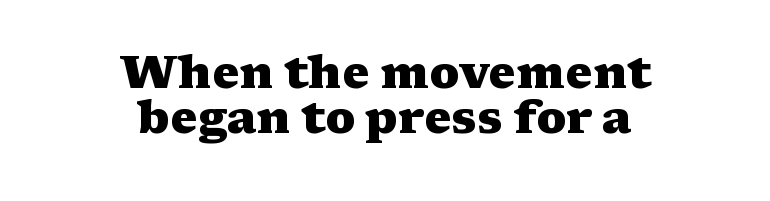
The space directly below the letters is spotless. Short note: letters normally spaced. Upright lettering throughout. Teacher's note: observe the equal gaps on both sides — that is centered alignment. Think of a printed novel: that variable character pitch is what you see here.
